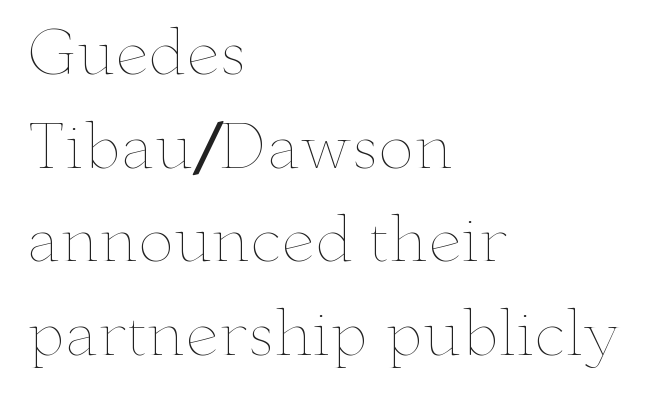
Q: Is the text bold? A: No.
Q: Is the text italic (slanted)? A: No, it is upright.
Q: Is the text underlined? A: No.
Q: How is the paragraph aligned? A: Left-aligned.
Q: Is the spacing between letters normal or unusually wide? A: Normal.
Q: Is the spacing between lines tight, normal or loose? A: Normal.
Q: Width (condensed, normal, or wide)? A: Wide.
Q: Stroke contrast? A: Low.
Q: x-height? A: Small.
Q: Monospaced? A: No.
